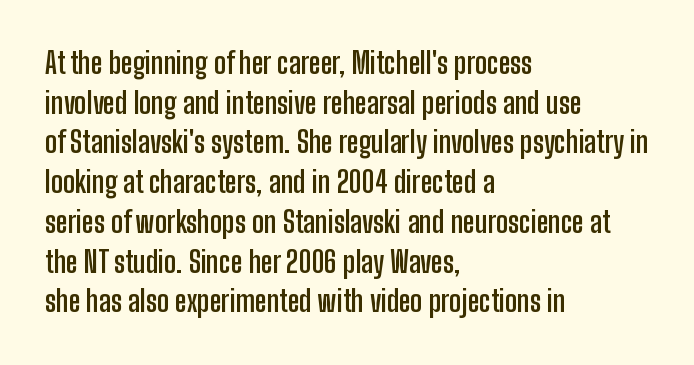
Q: Is the text bold? A: Yes.
Q: Is the text italic (slanted)? A: No, it is upright.
Q: Is the typeface a serif or a sans-serif typeface? A: Sans-serif.
Q: Is the text underlined? A: No.
Q: How is the paragraph aligned? A: Left-aligned.
Q: Is the spacing between letters normal or unusually wide? A: Normal.
Q: Is the spacing between lines tight, normal or loose? A: Normal.
Q: Width (condensed, normal, or wide)? A: Condensed.
Q: Stroke contrast? A: Low.
Q: x-height? A: Medium.
Q: Monospaced? A: No.
